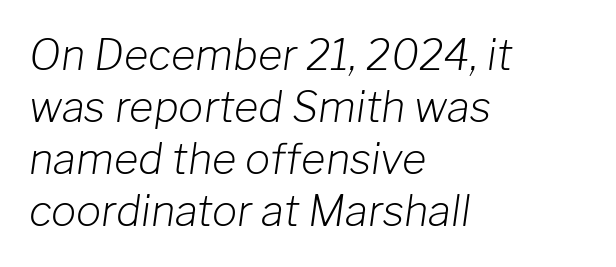
The letters advance in unequal steps, a hallmark of proportional type. Stems and bowls with no extra thickness — not bold. If you drew a line through each stem, it would be angled. Each line starts at the same left margin while the right side varies. The face used here is rendered with its standard letterfit.
